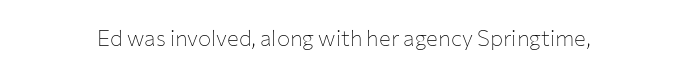
{"italic": "no", "bold": "no", "underline": "no", "letter_spacing": "normal", "letter_spacing_em": 0.0, "glyph_px": 22}
